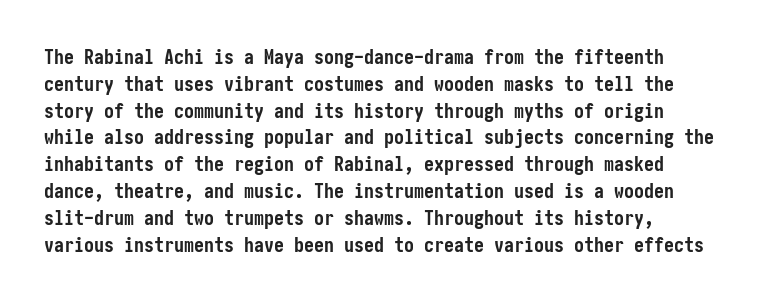
Q: Is the text bold? A: Yes.
Q: Is the text italic (slanted)? A: No, it is upright.
Q: Is the text underlined? A: No.
Q: How is the paragraph aligned? A: Left-aligned.
Q: Is the spacing between letters normal or unusually wide? A: Normal.
Q: Is the spacing between lines tight, normal or loose? A: Normal.
